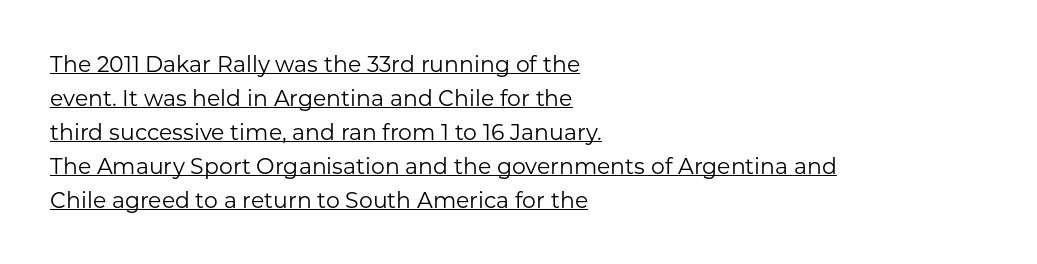
{"italic": "no", "bold": "no", "underline": "yes", "align": "left", "line_spacing": "normal", "line_spacing_ratio": 1.54, "letter_spacing": "normal", "letter_spacing_em": 0.0, "glyph_px": 22}
